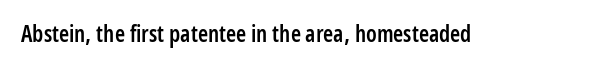
The image shows 23 px text type, upright; set normal letter spacing, not underlined.
